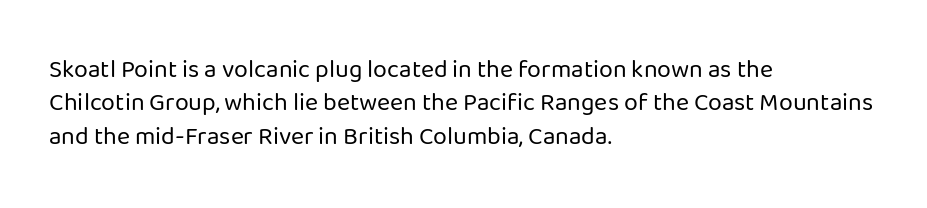
{"italic": "no", "bold": "no", "underline": "no", "align": "left", "line_spacing": "normal", "line_spacing_ratio": 1.34, "letter_spacing": "normal", "letter_spacing_em": 0.0, "glyph_px": 25}
